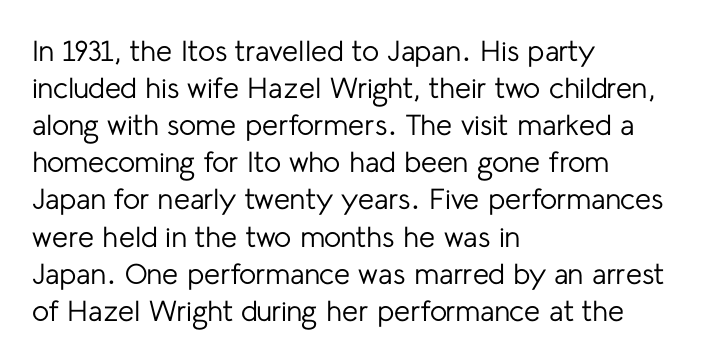
Decoration check: the copy has no underline. Is this a heavy cut? Hardly; it is regular or lighter. The lines are quadded left. Notice how the stems are strictly vertical — no italics here.
